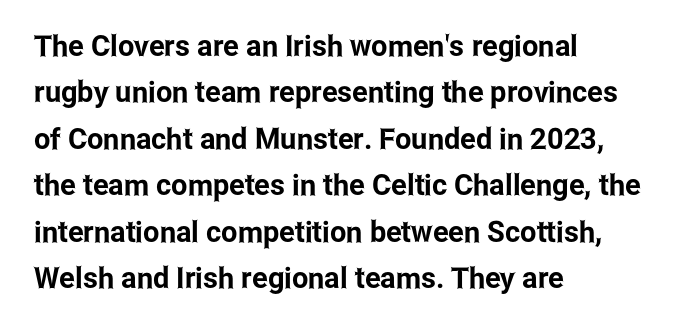
The type family on display is of the sans-serif kind. Nobody touched the tracking dial on this one. Looks like regular typesetting: each glyph gets only the width it needs. Lines of text with bare space underneath. Alignment: flush left.
